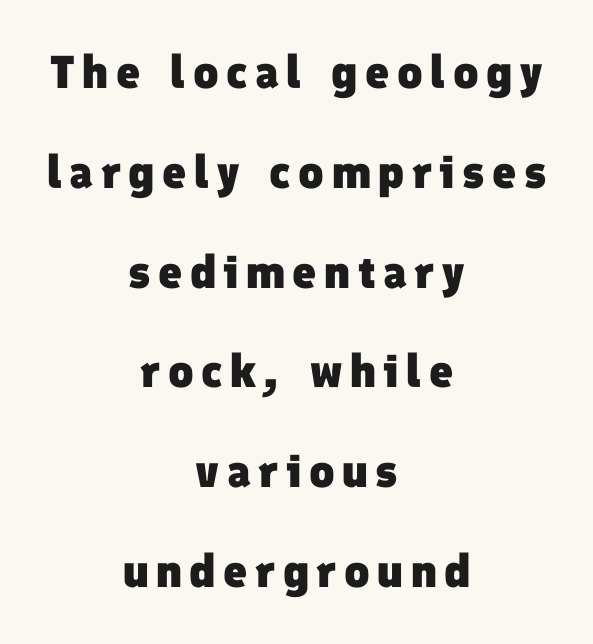
Q: Is the text bold? A: Yes.
Q: Is the typeface a serif or a sans-serif typeface? A: Sans-serif.
Q: Is the text underlined? A: No.
Q: How is the paragraph aligned? A: Centered.
Q: Is the spacing between lines tight, normal or loose? A: Loose.
Q: Width (condensed, normal, or wide)? A: Normal.
Q: Stroke contrast? A: Low.
Q: x-height? A: Medium.
Q: Monospaced? A: No.
